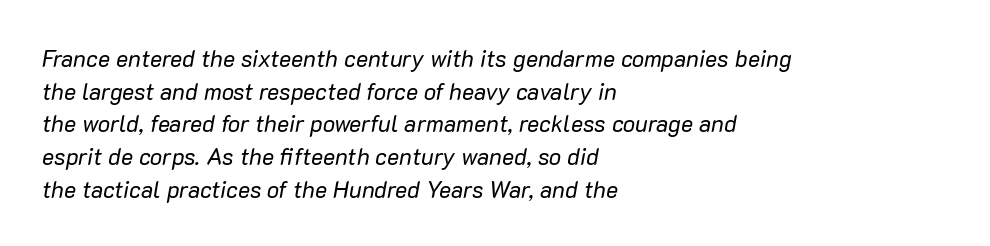
Q: Is the text bold? A: No.
Q: Is the text italic (slanted)? A: Yes, it leans right by about 10 degrees.
Q: Is the text underlined? A: No.
Q: How is the paragraph aligned? A: Left-aligned.
Q: Is the spacing between letters normal or unusually wide? A: Normal.
Q: Is the spacing between lines tight, normal or loose? A: Normal.
